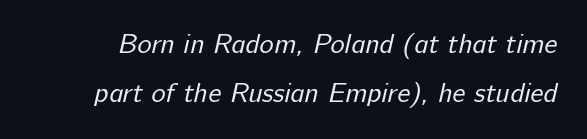
{"bold": "no", "underline": "no", "line_spacing_ratio": 1.8, "letter_spacing": "normal", "letter_spacing_em": 0.0, "glyph_px": 27}
